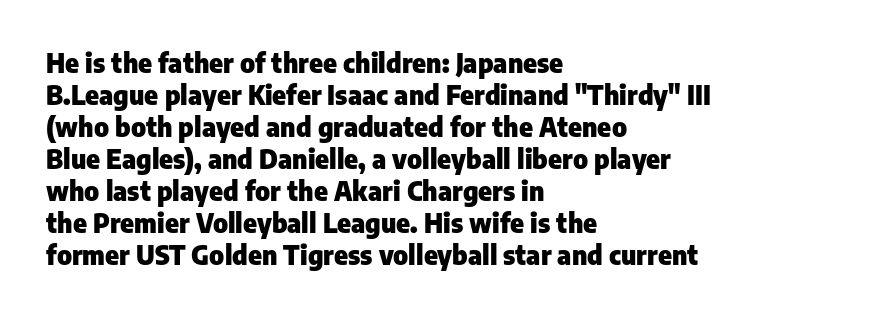
{"italic": "no", "bold": "yes", "underline": "no", "align": "left", "line_spacing_ratio": 1.23, "letter_spacing": "normal", "letter_spacing_em": 0.0, "glyph_px": 26}
